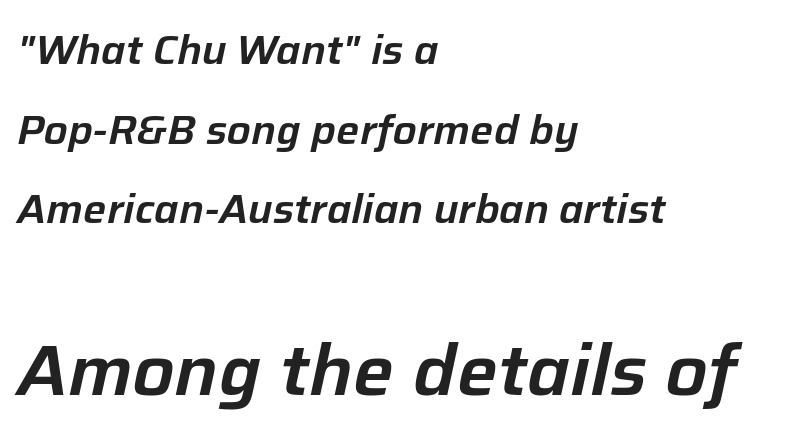
The words here are not underlined. The emphasis by scale lands on block number two, below. If you drew a line through each stem, it would be angled. Line beginnings align vertically; line endings do not. These lines stand farther apart than default settings would place them. The letters sit at their default tracking, neither squeezed nor spread.
